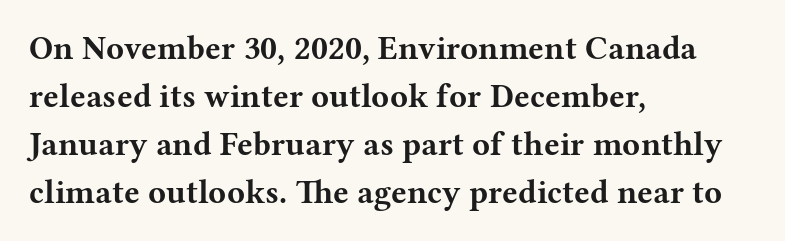
{"serif": "yes", "italic": "no", "bold": "yes", "weight": "bold", "width": "wide", "stroke_contrast": "medium", "x_height": "medium", "monospaced": "no", "underline": "no", "align": "left", "line_spacing": "normal", "line_spacing_ratio": 1.45, "letter_spacing": "normal", "letter_spacing_em": 0.0, "glyph_px": 33}
